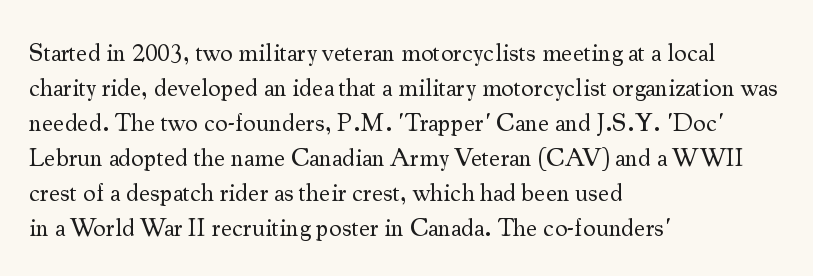
{"italic": "no", "bold": "no", "underline": "no", "align": "left", "line_spacing": "normal", "line_spacing_ratio": 1.4, "letter_spacing": "normal", "letter_spacing_em": 0.0, "glyph_px": 25}
